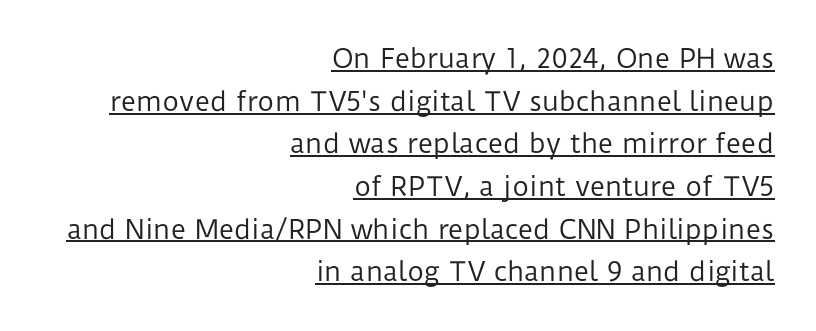
The lettering stays uniformly vertical, giving the passage a roman look. The strokes carry an ordinary text weight at most. Does a line run under the words? Yes, clearly. Inter-character spacing is left at the font's built-in metrics. The paragraph has a hard right edge and a soft left edge. Is there much room between lines? A standard amount, neither cramped nor airy.
